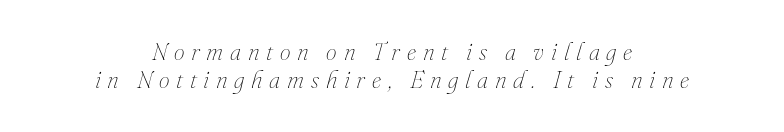
Q: Is the text bold? A: No.
Q: Is the text italic (slanted)? A: Yes, it leans right by about 16 degrees.
Q: Is the text underlined? A: No.
Q: How is the paragraph aligned? A: Centered.
Q: Is the spacing between letters normal or unusually wide? A: Unusually wide.
